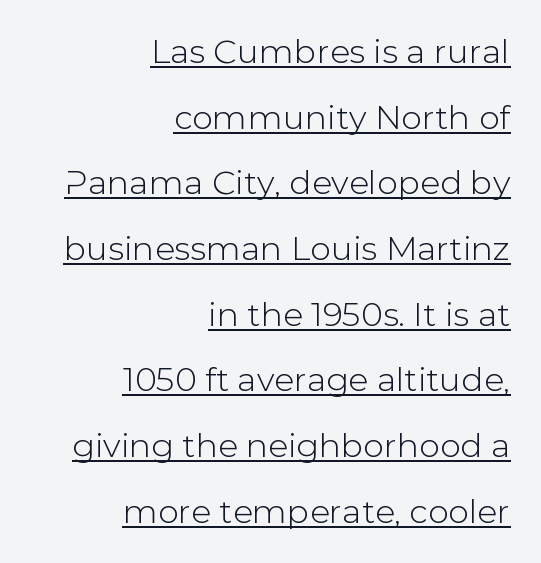
{"serif": "no", "italic": "no", "width": "normal", "stroke_contrast": "low", "x_height": "medium", "monospaced": "no", "underline": "yes", "align": "right", "line_spacing": "loose", "line_spacing_ratio": 1.99, "letter_spacing": "normal", "letter_spacing_em": 0.0, "glyph_px": 33}
